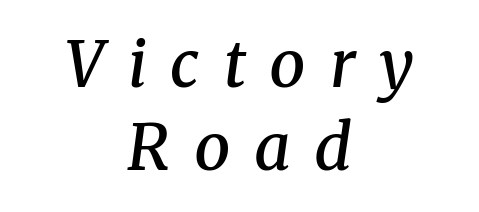
{"serif": "yes", "italic": "yes", "lean": "right", "slant_degrees": 8, "bold": "semi", "weight": "semibold", "width": "normal", "stroke_contrast": "medium", "x_height": "medium", "monospaced": "no", "underline": "no", "align": "center", "line_spacing": "normal", "line_spacing_ratio": 1.29, "letter_spacing": "wide", "letter_spacing_em": 0.37, "glyph_px": 64}
